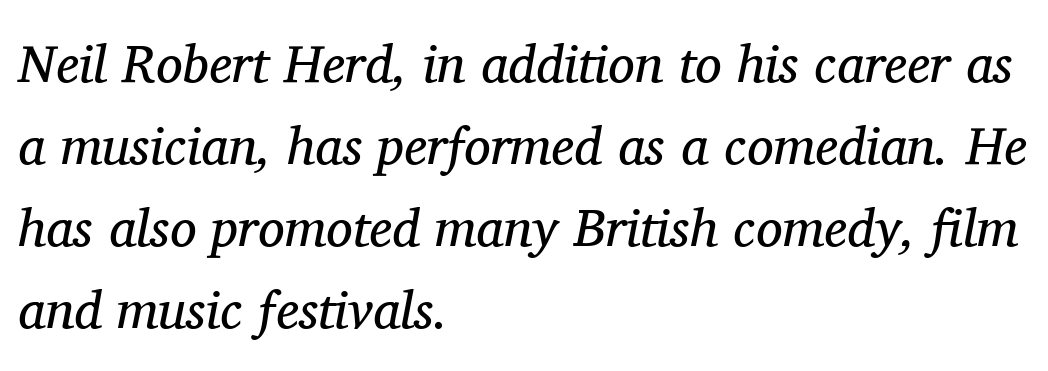
Q: Is the text bold? A: No.
Q: Is the text italic (slanted)? A: Yes, it leans right by about 11 degrees.
Q: Is the typeface a serif or a sans-serif typeface? A: Serif.
Q: Is the text underlined? A: No.
Q: How is the paragraph aligned? A: Left-aligned.
Q: Is the spacing between letters normal or unusually wide? A: Normal.
Q: Is the spacing between lines tight, normal or loose? A: Normal.
Q: Width (condensed, normal, or wide)? A: Normal.
Q: Stroke contrast? A: Medium.
Q: x-height? A: Medium.
Q: Monospaced? A: No.
